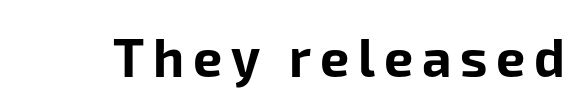
The image shows 52 px bold sans-serif type, upright; set not underlined; low stroke contrast and a medium x-height.
